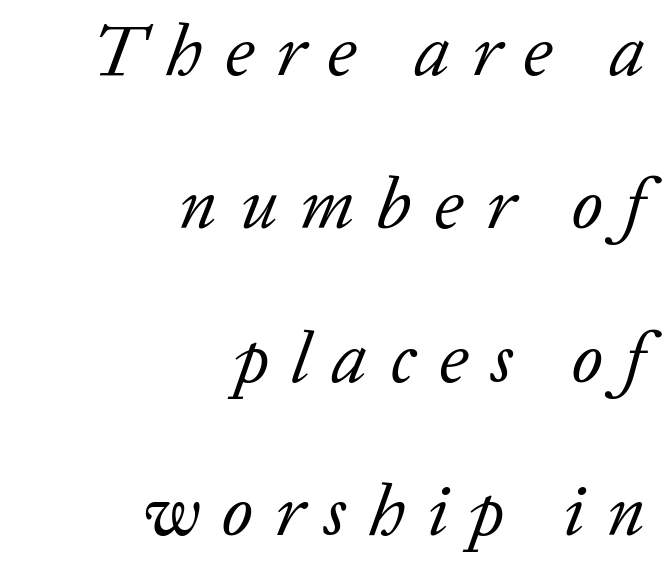
The image shows 72 px regular-weight serif type, italic (leaning right); set right-aligned, loose line spacing (2.13x), unusually wide letter spacing (+0.31 em), not underlined; low stroke contrast and a medium x-height.
